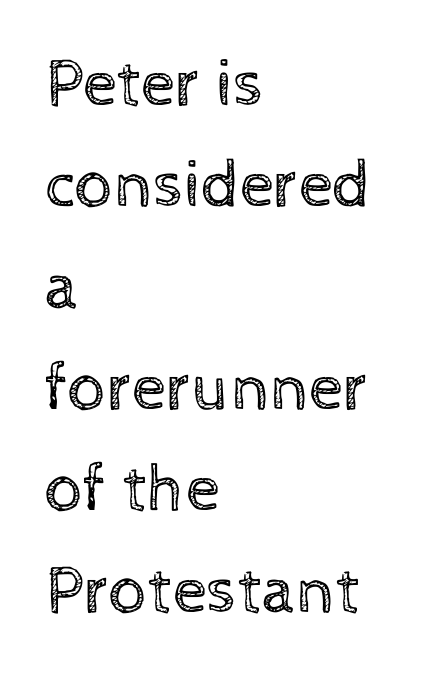
{"italic": "no", "bold": "no", "weight": "regular", "width": "normal", "x_height": "medium", "monospaced": "no", "underline": "no", "align": "left", "line_spacing": "normal", "line_spacing_ratio": 1.49, "letter_spacing": "normal", "letter_spacing_em": 0.0, "glyph_px": 68}
